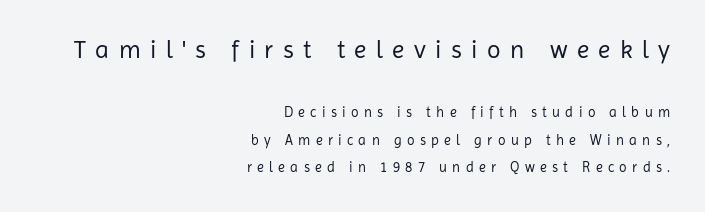
The image shows 25 px text type, upright; set right-aligned, loose line spacing (1.97x), unusually wide letter spacing (+0.38 em), not underlined; the first (top) block is 1.79x larger.
